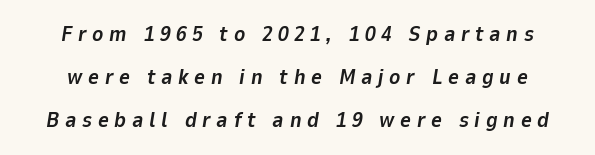
{"italic": "yes", "lean": "right", "slant_degrees": 9, "bold": "yes", "underline": "no", "align": "center", "line_spacing": "loose", "line_spacing_ratio": 2.05, "letter_spacing": "wide", "letter_spacing_em": 0.27, "glyph_px": 21}
